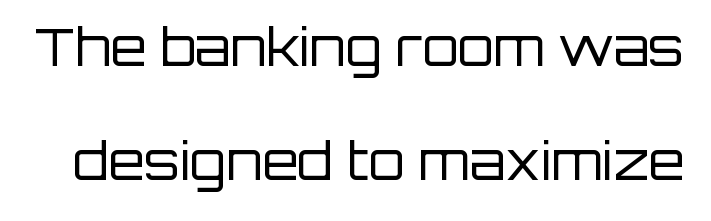
The image shows 52 px regular-weight sans-serif type, upright; set loose line spacing (2.2x), normal letter spacing, not underlined; low stroke contrast and a large x-height.
